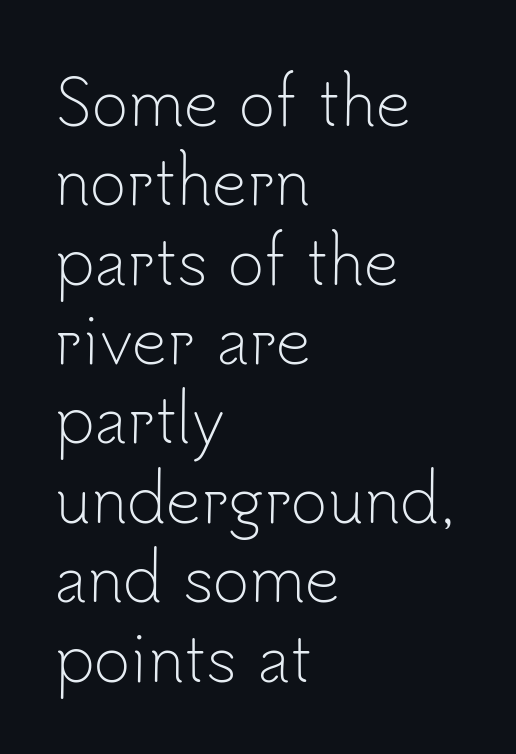
Q: Is the text bold? A: No.
Q: Is the text italic (slanted)? A: No, it is upright.
Q: Is the typeface a serif or a sans-serif typeface? A: Sans-serif.
Q: Is the text underlined? A: No.
Q: How is the paragraph aligned? A: Left-aligned.
Q: Is the spacing between letters normal or unusually wide? A: Normal.
Q: Is the spacing between lines tight, normal or loose? A: Normal.
Q: Width (condensed, normal, or wide)? A: Normal.
Q: Stroke contrast? A: Low.
Q: x-height? A: Small.
Q: Monospaced? A: No.
